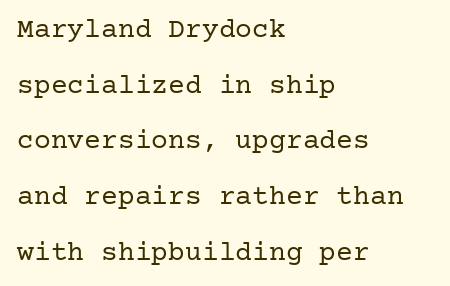
{"serif": "yes", "italic": "no", "bold": "no", "weight": "regular", "width": "normal", "stroke_contrast": "low", "x_height": "medium", "underline": "no", "align": "left", "line_spacing": "loose", "line_spacing_ratio": 1.99, "letter_spacing": "normal", "letter_spacing_em": 0.0, "glyph_px": 28}
